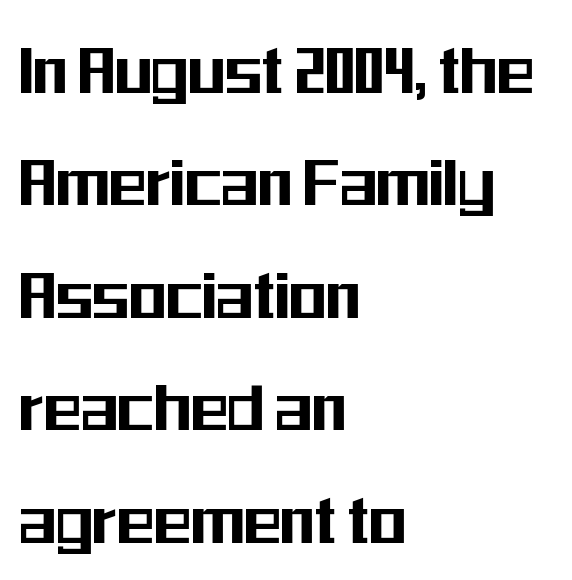
The designer went with a sans here, leaving each stem footless. The typography opts for an upright posture over an oblique one. The horizontal fit of the characters is conventional and even. The area under the type is left untouched. A typesetter would call this proportional, since set widths differ per character.
